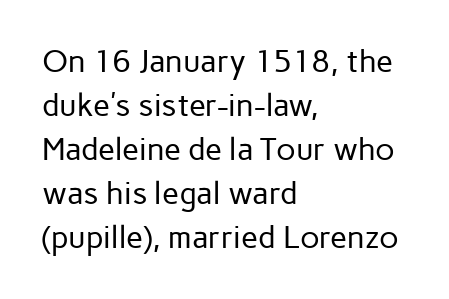
The image shows 31 px regular-weight sans-serif type, upright; set left-aligned, normal line spacing (1.42x), normal letter spacing, not underlined; low stroke contrast and a medium x-height.
